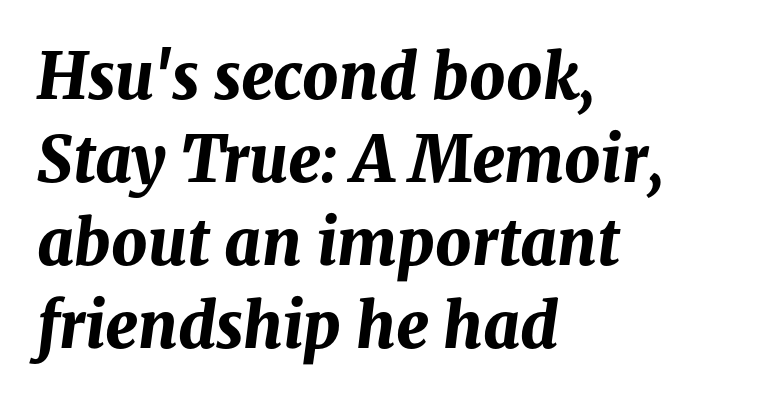
Q: Is the text bold? A: Yes.
Q: Is the text italic (slanted)? A: Yes, it leans right by about 8 degrees.
Q: Is the text underlined? A: No.
Q: How is the paragraph aligned? A: Left-aligned.
Q: Is the spacing between letters normal or unusually wide? A: Normal.
Q: Is the spacing between lines tight, normal or loose? A: Normal.
Q: Width (condensed, normal, or wide)? A: Normal.
Q: Stroke contrast? A: Medium.
Q: x-height? A: Medium.
Q: Monospaced? A: No.
